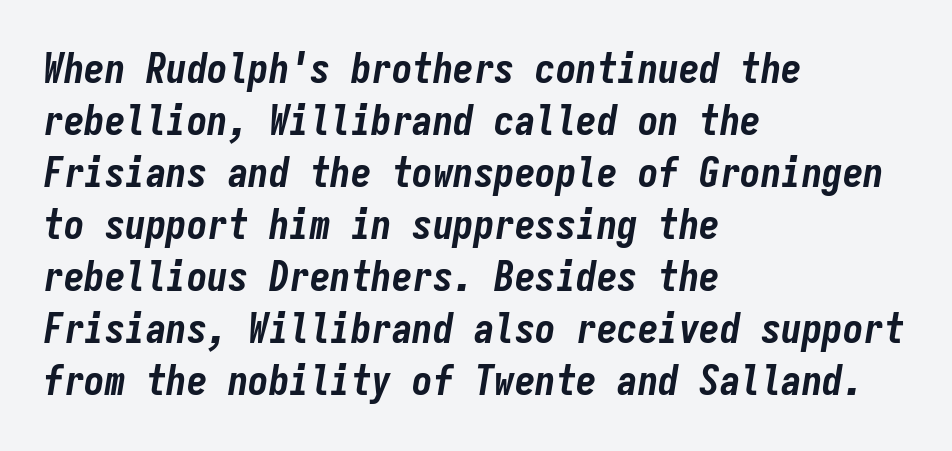
Q: Is the text bold? A: Yes.
Q: Is the text italic (slanted)? A: Yes, it leans right by about 9 degrees.
Q: Is the text underlined? A: No.
Q: How is the paragraph aligned? A: Left-aligned.
Q: Is the spacing between letters normal or unusually wide? A: Normal.
Q: Is the spacing between lines tight, normal or loose? A: Normal.
Q: Width (condensed, normal, or wide)? A: Condensed.
Q: Stroke contrast? A: Low.
Q: x-height? A: Medium.
Q: Monospaced? A: Yes.
